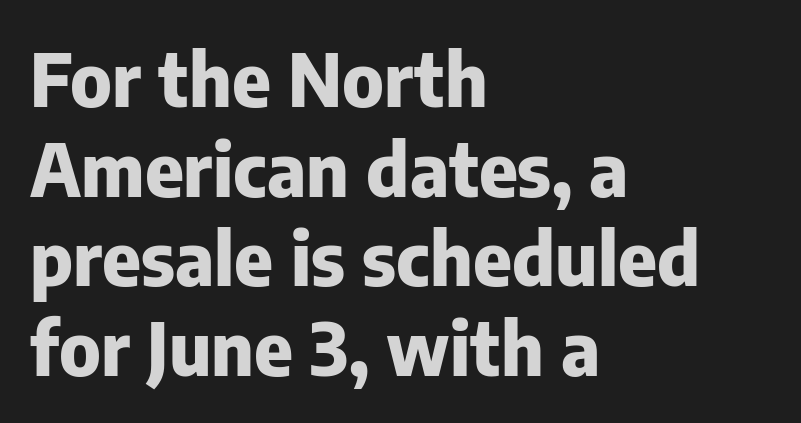
{"serif": "no", "italic": "no", "bold": "yes", "weight": "heavy", "width": "normal", "stroke_contrast": "low", "x_height": "medium", "monospaced": "no", "underline": "no", "align": "left", "line_spacing_ratio": 1.21, "letter_spacing": "normal", "letter_spacing_em": 0.0, "glyph_px": 74}
